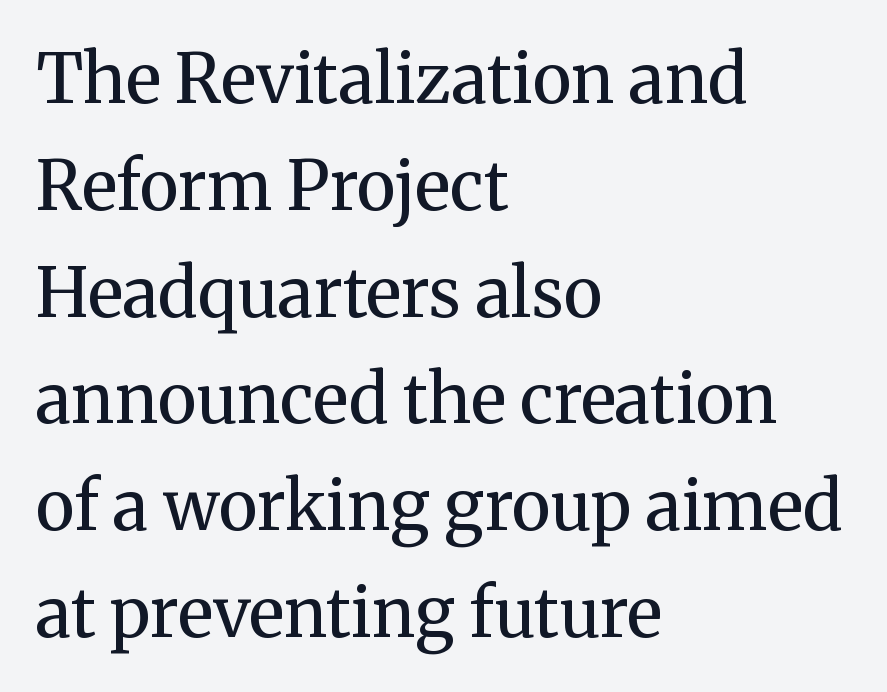
Horizontal alignment here is leftward, the default for most running prose. Nothing heavy about these letters — not bold at all. Check where the strokes stop: tiny serifs finish them off. This block has exactly the height ordinary leading produces. Quick note: not italic, upright.
